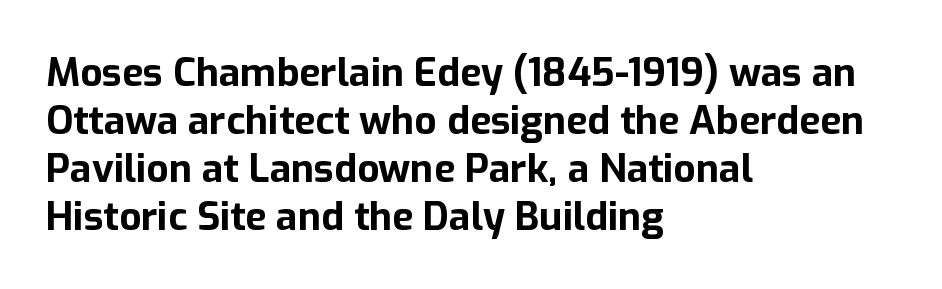
Has an underline been added? It has not. This sample has the flowing, uneven cadence of proportional lettering. Designer's note — italics off, roman on. Students, this is bold: see how much ink each stroke carries. Look at the bottom of the vertical strokes: they stop flat, with no serifs. The compositor pushed each line to the left boundary.
